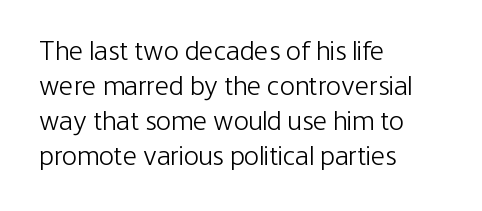
Is this a sans? Yes — the strokes have no serifs. The lines are quadded left. Any mark beneath the type? The region is blank. Weight: not bold — regular or lighter. The rendering uses a moderate line-height, typical for paragraphs.
